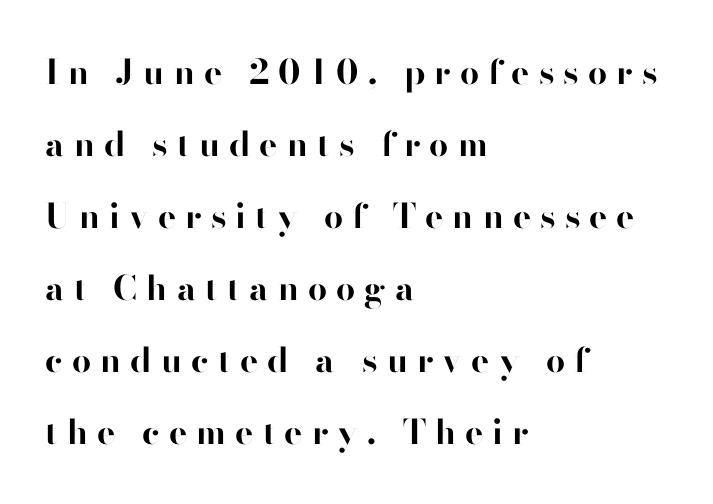
{"serif": "no", "italic": "no", "bold": "yes", "weight": "bold", "width": "normal", "stroke_contrast": "high", "x_height": "small", "monospaced": "no", "underline": "no", "align": "left", "line_spacing": "loose", "line_spacing_ratio": 2.12, "letter_spacing": "wide", "letter_spacing_em": 0.27, "glyph_px": 34}
